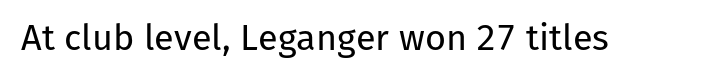
{"serif": "no", "italic": "no", "bold": "no", "weight": "regular", "width": "normal", "stroke_contrast": "low", "x_height": "medium", "monospaced": "no", "underline": "no", "letter_spacing": "normal", "letter_spacing_em": 0.0, "glyph_px": 36}
